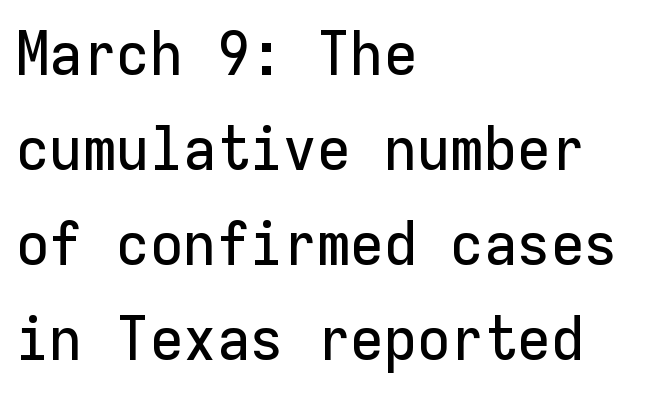
{"serif": "no", "italic": "no", "width": "normal", "stroke_contrast": "low", "x_height": "medium", "monospaced": "yes", "underline": "no", "align": "left", "line_spacing": "normal", "line_spacing_ratio": 1.56, "letter_spacing": "normal", "letter_spacing_em": 0.0, "glyph_px": 61}
